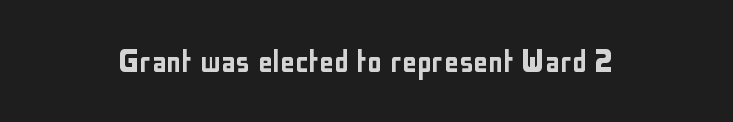
Q: Is the text italic (slanted)? A: No, it is upright.
Q: Is the typeface a serif or a sans-serif typeface? A: Sans-serif.
Q: Is the text underlined? A: No.
Q: Is the spacing between letters normal or unusually wide? A: Normal.
Q: Width (condensed, normal, or wide)? A: Condensed.
Q: Stroke contrast? A: Low.
Q: x-height? A: Medium.
Q: Monospaced? A: No.
